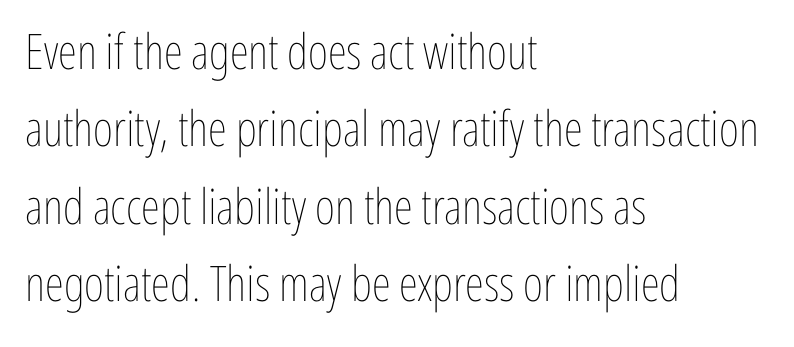
The space between consecutive lines is moderate. The face used here is proportionally spaced, like ordinary book or web type. Rule under the text: the space is simply empty. The specimen reads as upright at a glance. Left-aligned paragraph, ragged on the right.
